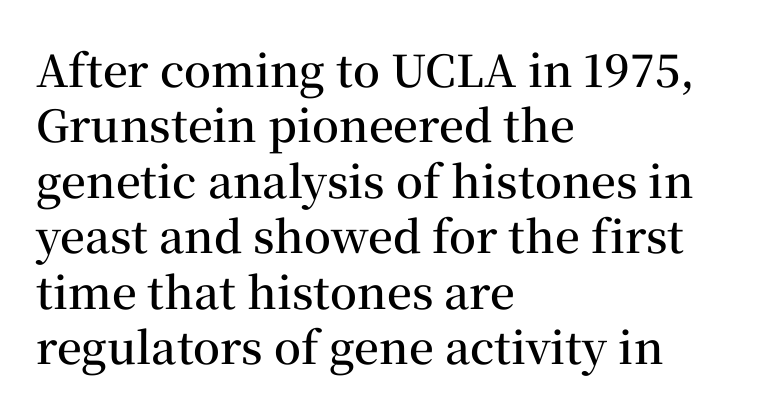
{"serif": "yes", "italic": "no", "bold": "semi", "weight": "semibold", "width": "normal", "stroke_contrast": "medium", "x_height": "medium", "monospaced": "no", "underline": "no", "align": "left", "line_spacing": "normal", "line_spacing_ratio": 1.26, "letter_spacing": "normal", "letter_spacing_em": 0.0, "glyph_px": 44}
